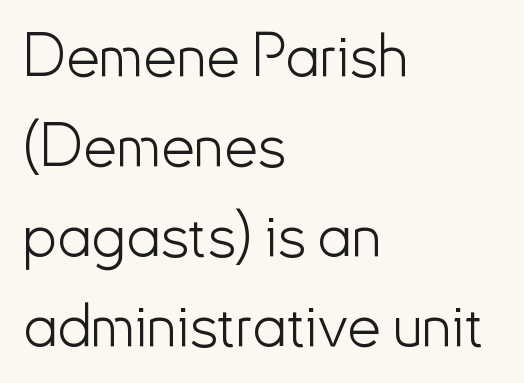
{"serif": "no", "italic": "no", "bold": "no", "weight": "light", "width": "normal", "stroke_contrast": "low", "x_height": "small", "monospaced": "no", "underline": "no", "align": "left", "line_spacing": "normal", "line_spacing_ratio": 1.5, "letter_spacing": "normal", "letter_spacing_em": 0.0, "glyph_px": 60}
